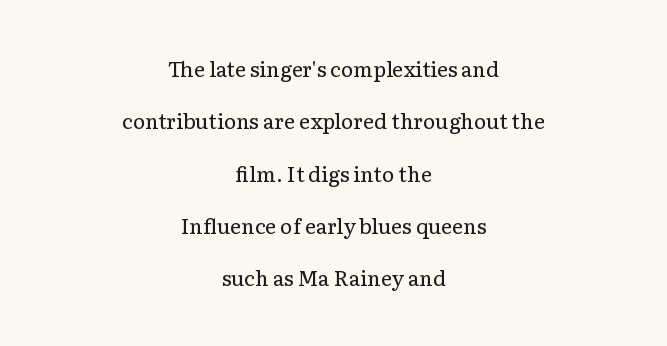
{"italic": "no", "bold": "no", "underline": "no", "align": "center", "line_spacing": "loose", "line_spacing_ratio": 2.49, "letter_spacing": "normal", "letter_spacing_em": 0.0, "glyph_px": 21}
